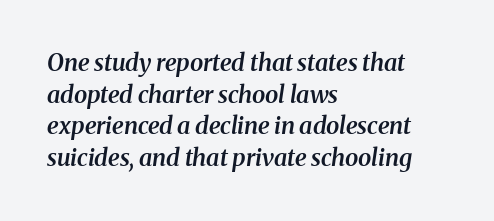
Q: Is the text bold? A: Semi-bold.
Q: Is the text italic (slanted)? A: Yes, it leans right by about 8 degrees.
Q: Is the text underlined? A: No.
Q: How is the paragraph aligned? A: Left-aligned.
Q: Is the spacing between letters normal or unusually wide? A: Normal.
Q: Is the spacing between lines tight, normal or loose? A: Normal.
